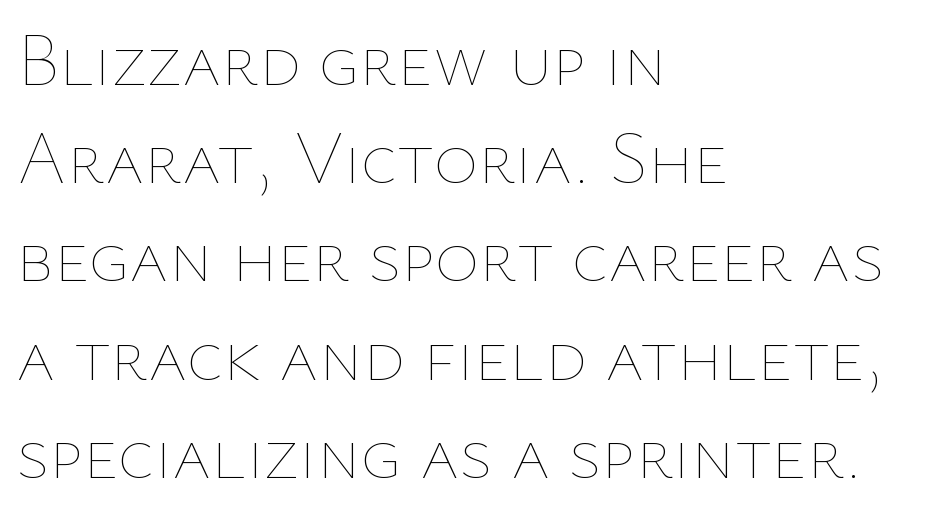
Q: Is the text bold? A: No.
Q: Is the text italic (slanted)? A: No, it is upright.
Q: Is the text underlined? A: No.
Q: How is the paragraph aligned? A: Left-aligned.
Q: Is the spacing between letters normal or unusually wide? A: Normal.
Q: Is the spacing between lines tight, normal or loose? A: Normal.
Q: Width (condensed, normal, or wide)? A: Normal.
Q: Stroke contrast? A: Low.
Q: x-height? A: Medium.
Q: Monospaced? A: No.
